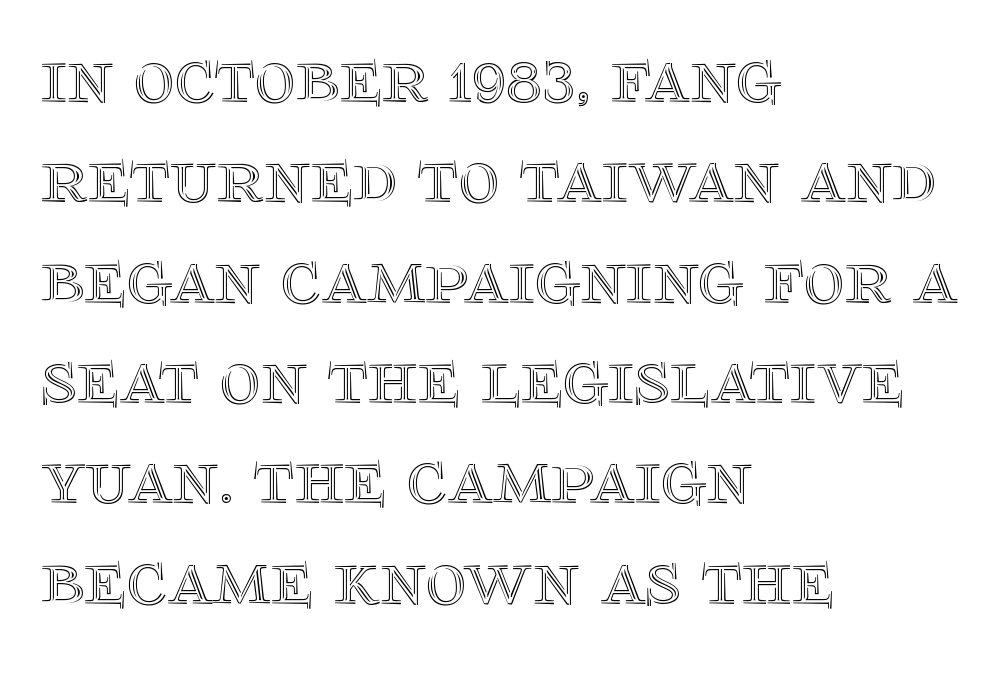
The image shows 79 px text type, upright; set left-aligned, normal line spacing (1.27x), normal letter spacing, not underlined; a large x-height.
